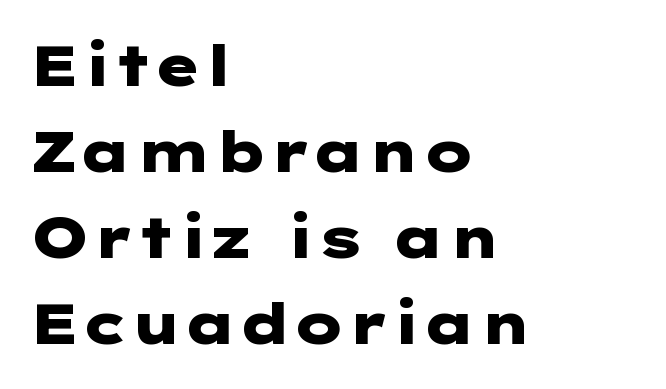
{"serif": "no", "italic": "no", "bold": "yes", "weight": "heavy", "width": "wide", "stroke_contrast": "low", "x_height": "medium", "underline": "no", "align": "left", "line_spacing": "normal", "line_spacing_ratio": 1.51, "letter_spacing": "normal", "letter_spacing_em": 0.0, "glyph_px": 57}
